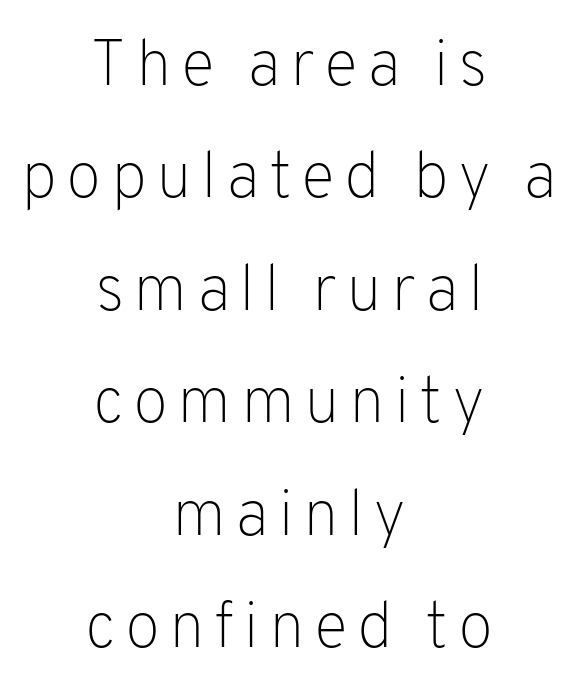
{"serif": "no", "italic": "no", "bold": "no", "weight": "light", "width": "normal", "stroke_contrast": "low", "x_height": "medium", "monospaced": "no", "underline": "no", "align": "center", "line_spacing_ratio": 1.73, "glyph_px": 65}
